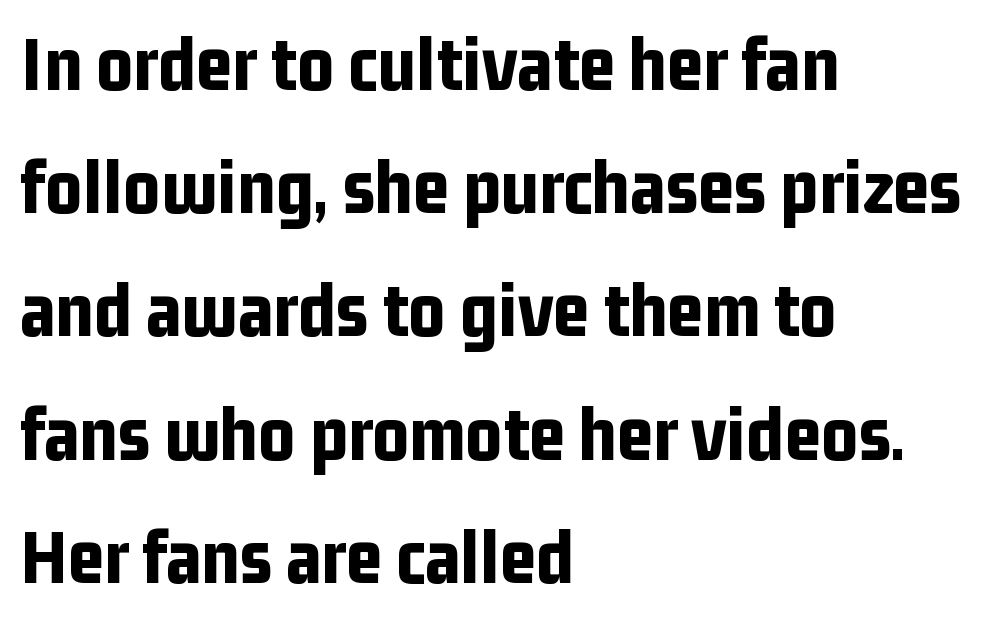
The characters look thick and weighty, a clear bold. This sample uses a sans-serif face. Left-aligned paragraph, ragged on the right. This sample has the flowing, uneven cadence of proportional lettering.
